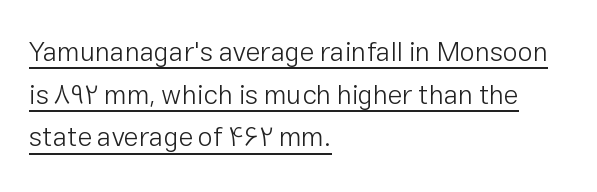
No italicization has been applied; the sample stays upright. The lines in this sample share a left origin and differ only in where they stop. This is not heavy type; no bold has been used. A rule runs beneath these lines of type.
